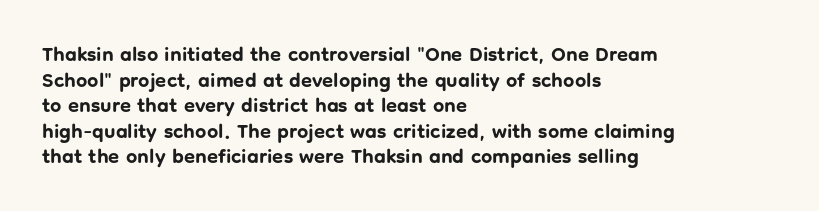
{"italic": "no", "bold": "yes", "underline": "no", "align": "left", "line_spacing": "normal", "line_spacing_ratio": 1.28, "letter_spacing": "normal", "letter_spacing_em": 0.0, "glyph_px": 20}
